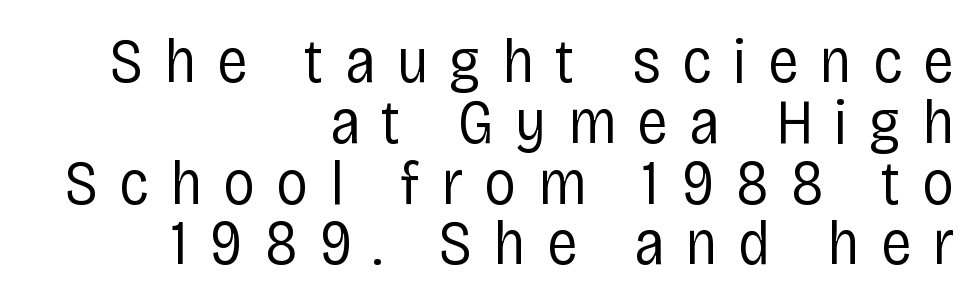
The rendering anchors every line to the right-hand side. A typesetter would mark this as roman, not italic. This rendering features lettering with no underline. The glyphs in this specimen are sans serif. Leading is clearly below the norm, producing a dense column.
